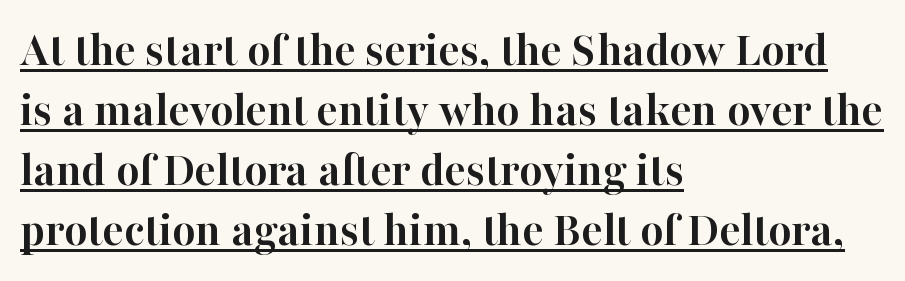
The image shows 50 px semibold serif type, upright; set left-aligned, line spacing 1.2x, normal letter spacing, underlined; high stroke contrast and a medium x-height.
